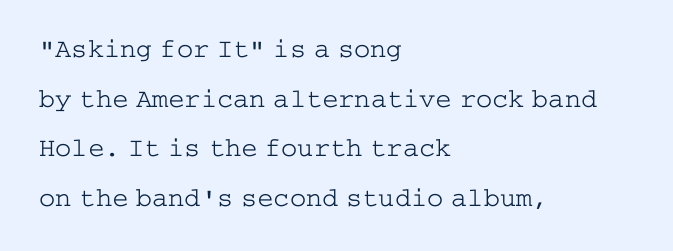
Here the glyphs are tracked normally, forming tight word shapes. Quick note: underline off. Every row of glyphs begins at an identical x-position on the left. Letters have the restrained weight of plain body copy at most.
